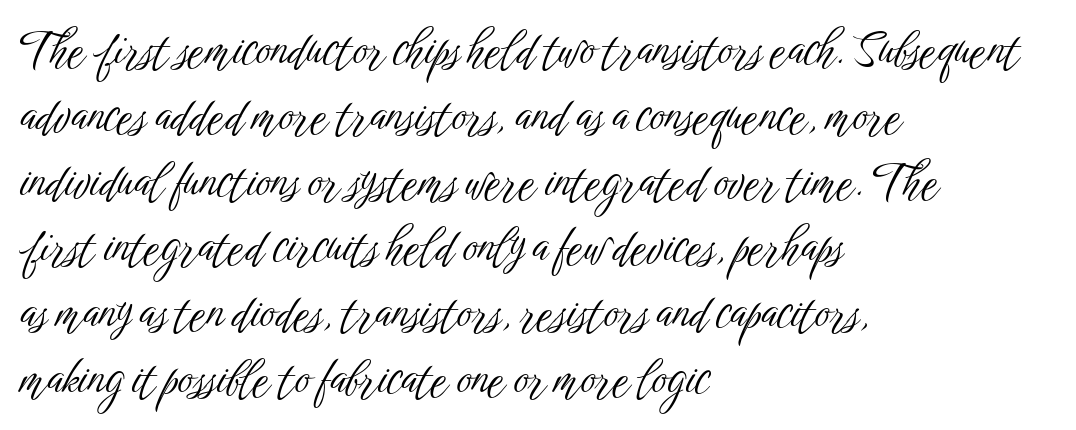
A student would call this left alignment; a typographer would say flush left, rag right. Rows of type keep a routine distance in the vertical direction. Lines of text with bare space underneath. Is this a heavy cut? Hardly; it is regular or lighter.
